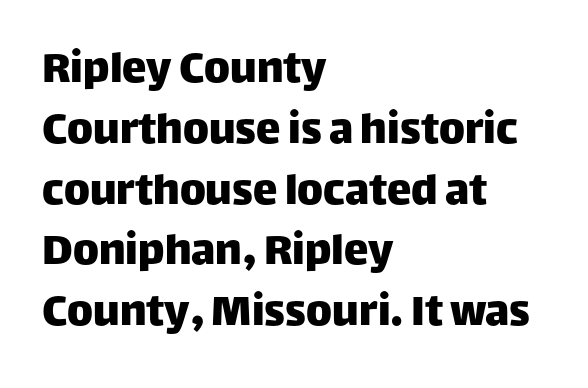
{"serif": "no", "italic": "no", "width": "normal", "stroke_contrast": "low", "x_height": "large", "monospaced": "no", "underline": "no", "align": "left", "line_spacing_ratio": 1.24, "letter_spacing": "normal", "letter_spacing_em": 0.0, "glyph_px": 49}
